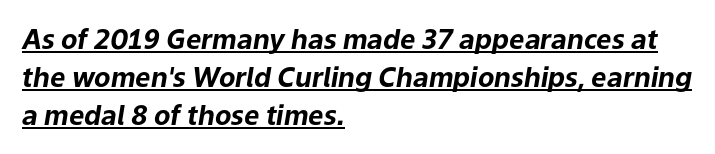
The image shows 27 px bold type, italic (leaning right); set left-aligned, normal line spacing (1.4x), normal letter spacing, underlined.
